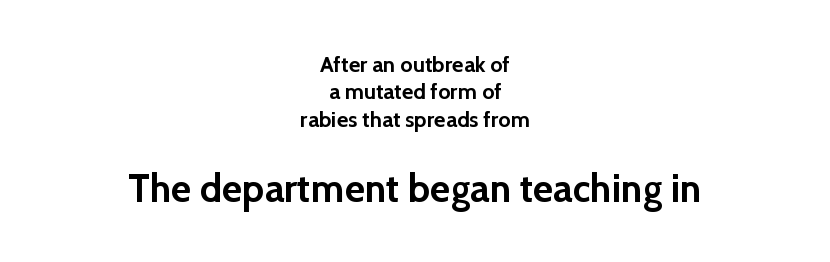
Q: Is the text bold? A: Yes.
Q: Is the text italic (slanted)? A: No, it is upright.
Q: Is the typeface a serif or a sans-serif typeface? A: Sans-serif.
Q: Is the text underlined? A: No.
Q: How is the paragraph aligned? A: Centered.
Q: Is the spacing between letters normal or unusually wide? A: Normal.
Q: Is the spacing between lines tight, normal or loose? A: Normal.
Q: Which block of text is set in a larger size, the first (top) or the second (bottom)? A: The second (bottom) one.
Q: Width (condensed, normal, or wide)? A: Normal.
Q: x-height? A: Medium.
Q: Monospaced? A: No.
